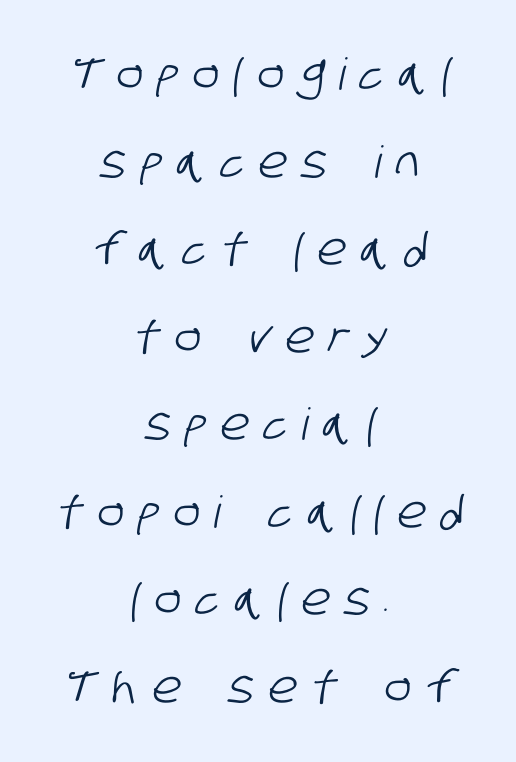
The image shows 44 px condensed sans-serif type; set centered, loose line spacing (1.99x), unusually wide letter spacing (+0.34 em), not underlined; low stroke contrast and a large x-height.
